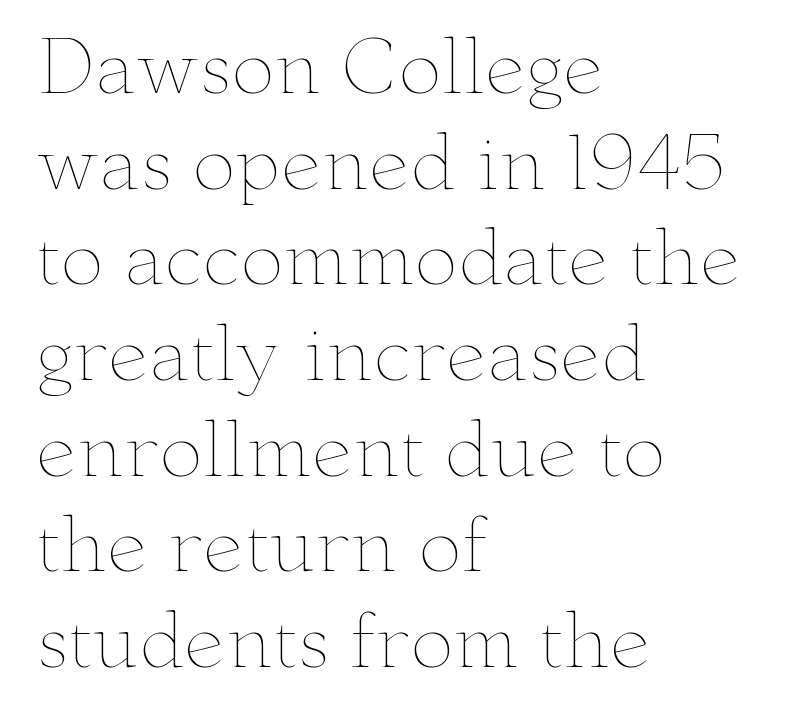
{"italic": "no", "bold": "no", "weight": "thin", "width": "wide", "stroke_contrast": "low", "x_height": "small", "monospaced": "no", "underline": "no", "align": "left", "line_spacing": "normal", "line_spacing_ratio": 1.31, "letter_spacing": "normal", "letter_spacing_em": 0.0, "glyph_px": 73}
